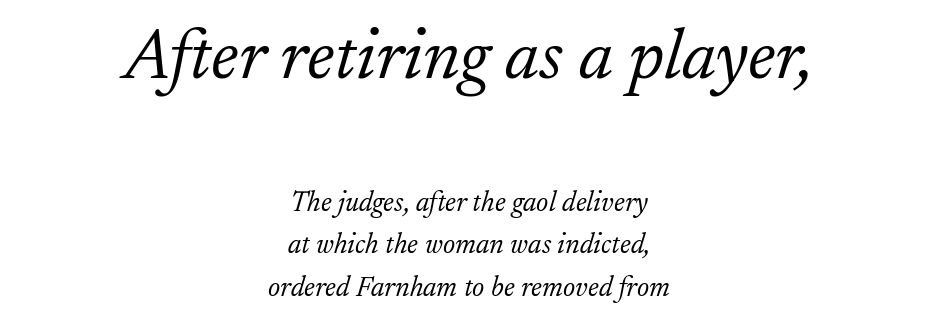
Rows of type keep a routine distance in the vertical direction. Type without underlining. Think of a printed novel: that variable character pitch is what you see here. Would a proofreader flag this as italicized? Yes.
